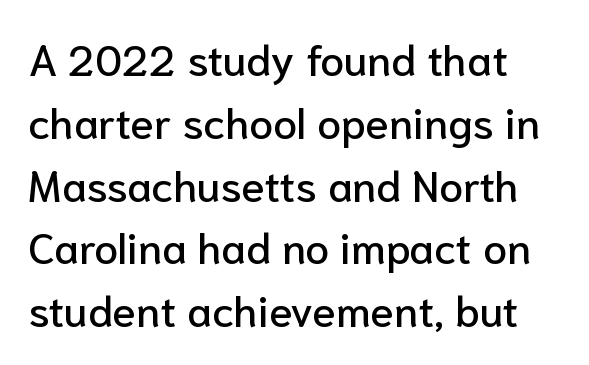
The image shows 43 px sans-serif type, upright; set normal line spacing (1.46x), normal letter spacing, not underlined; low stroke contrast and a medium x-height.
